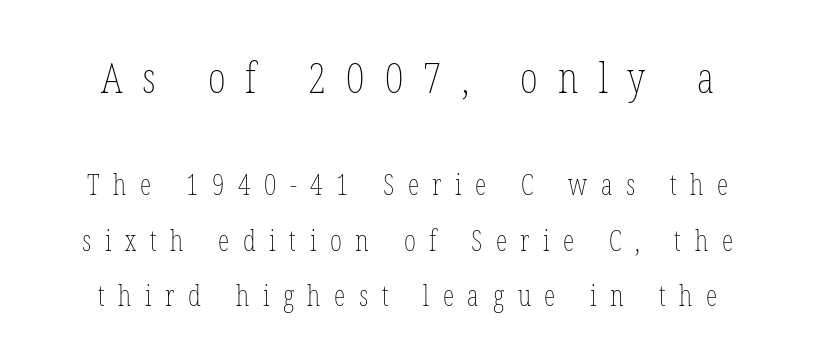
Character widths vary here, with narrow letters taking less room than wide ones. The face used here is rendered with a markedly widened letterfit. The block of text is sparse from top to bottom, with ample space between rows. Does the lettering tilt? It doesn't — this is upright.
